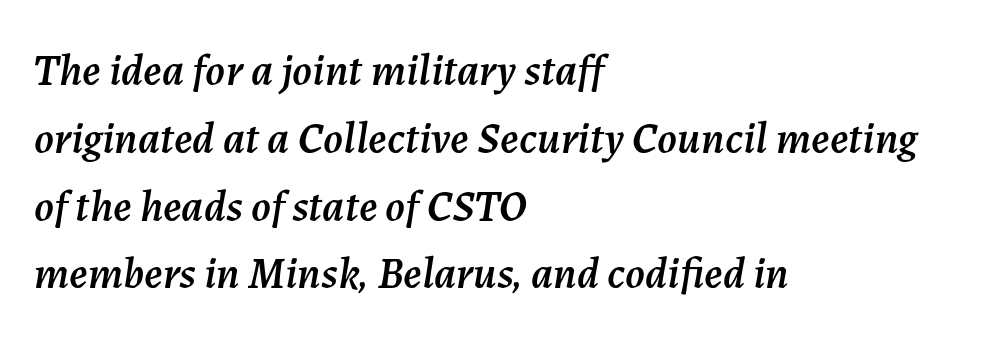
Q: Is the text italic (slanted)? A: Yes, it leans right by about 7 degrees.
Q: Is the text underlined? A: No.
Q: How is the paragraph aligned? A: Left-aligned.
Q: Is the spacing between letters normal or unusually wide? A: Normal.
Q: Is the spacing between lines tight, normal or loose? A: Normal.
Q: Width (condensed, normal, or wide)? A: Normal.
Q: Stroke contrast? A: Medium.
Q: x-height? A: Medium.
Q: Monospaced? A: No.
